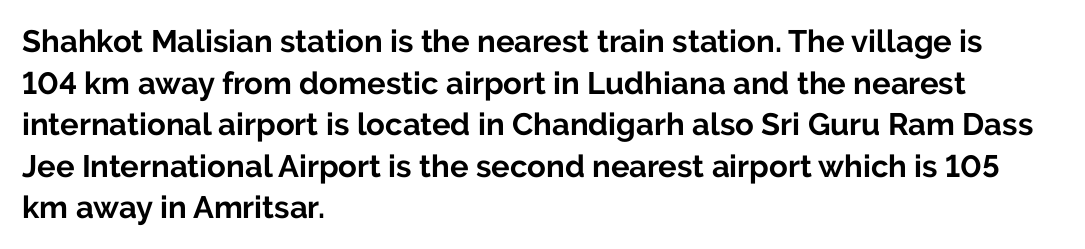
Q: Is the text bold? A: Yes.
Q: Is the text italic (slanted)? A: No, it is upright.
Q: Is the typeface a serif or a sans-serif typeface? A: Sans-serif.
Q: Is the text underlined? A: No.
Q: How is the paragraph aligned? A: Left-aligned.
Q: Is the spacing between letters normal or unusually wide? A: Normal.
Q: Is the spacing between lines tight, normal or loose? A: Normal.
Q: Width (condensed, normal, or wide)? A: Normal.
Q: Stroke contrast? A: Low.
Q: x-height? A: Medium.
Q: Monospaced? A: No.
